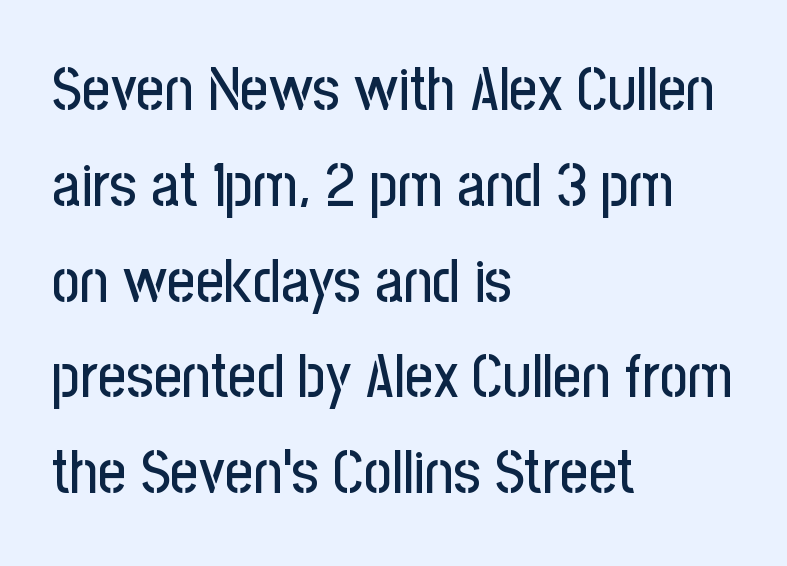
Q: Is the text italic (slanted)? A: No, it is upright.
Q: Is the typeface a serif or a sans-serif typeface? A: Sans-serif.
Q: Is the text underlined? A: No.
Q: How is the paragraph aligned? A: Left-aligned.
Q: Is the spacing between letters normal or unusually wide? A: Normal.
Q: Is the spacing between lines tight, normal or loose? A: Normal.
Q: Width (condensed, normal, or wide)? A: Condensed.
Q: Stroke contrast? A: Low.
Q: x-height? A: Medium.
Q: Monospaced? A: No.
